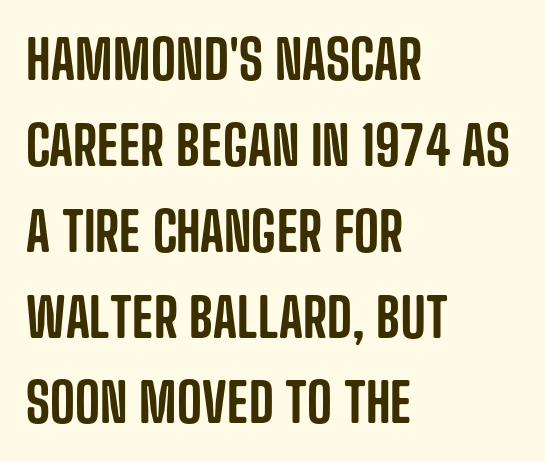
Q: Is the text italic (slanted)? A: No, it is upright.
Q: Is the typeface a serif or a sans-serif typeface? A: Sans-serif.
Q: Is the text underlined? A: No.
Q: How is the paragraph aligned? A: Left-aligned.
Q: Is the spacing between letters normal or unusually wide? A: Normal.
Q: Is the spacing between lines tight, normal or loose? A: Normal.
Q: Width (condensed, normal, or wide)? A: Condensed.
Q: Stroke contrast? A: Low.
Q: x-height? A: Large.
Q: Monospaced? A: No.
